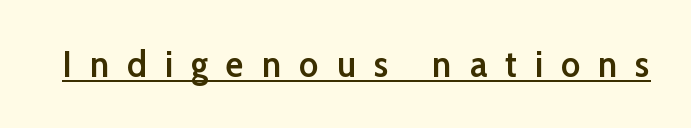
The image shows 37 px semibold sans-serif type, upright; set unusually wide letter spacing (+0.49 em), underlined; low stroke contrast and a medium x-height.
